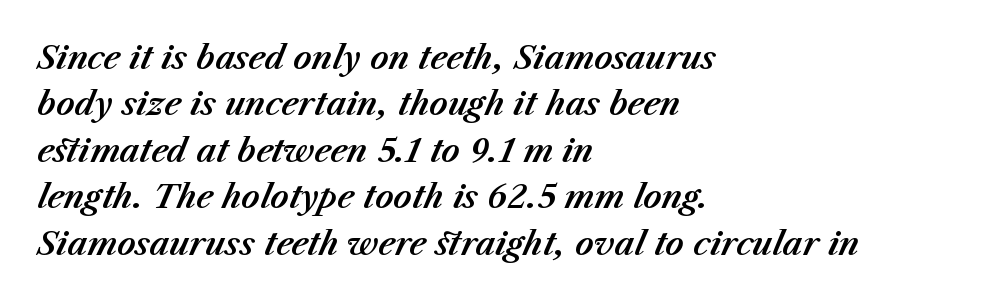
{"italic": "yes", "lean": "right", "slant_degrees": 23, "width": "normal", "stroke_contrast": "medium", "x_height": "medium", "monospaced": "no", "underline": "no", "align": "left", "line_spacing": "normal", "line_spacing_ratio": 1.45, "letter_spacing": "normal", "letter_spacing_em": 0.0, "glyph_px": 32}
